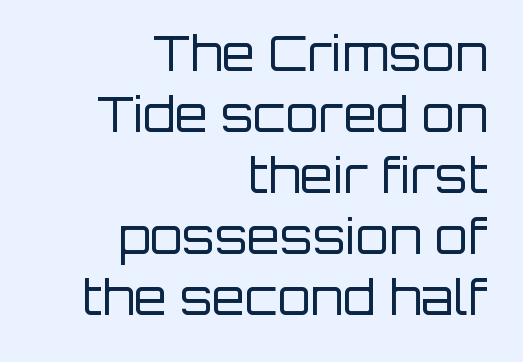
Q: Is the text bold? A: No.
Q: Is the text italic (slanted)? A: No, it is upright.
Q: Is the typeface a serif or a sans-serif typeface? A: Sans-serif.
Q: Is the text underlined? A: No.
Q: How is the paragraph aligned? A: Right-aligned.
Q: Is the spacing between letters normal or unusually wide? A: Normal.
Q: Is the spacing between lines tight, normal or loose? A: Normal.
Q: Width (condensed, normal, or wide)? A: Normal.
Q: Stroke contrast? A: Low.
Q: x-height? A: Large.
Q: Monospaced? A: No.
